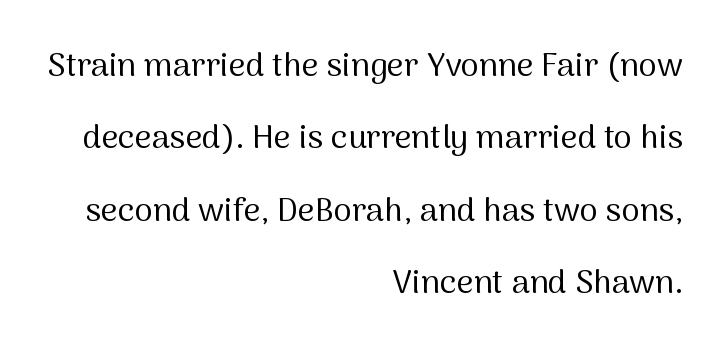
{"serif": "no", "italic": "no", "bold": "no", "weight": "regular", "width": "normal", "stroke_contrast": "medium", "x_height": "medium", "monospaced": "no", "underline": "no", "align": "right", "line_spacing": "loose", "line_spacing_ratio": 2.19, "letter_spacing": "normal", "letter_spacing_em": 0.0, "glyph_px": 33}
